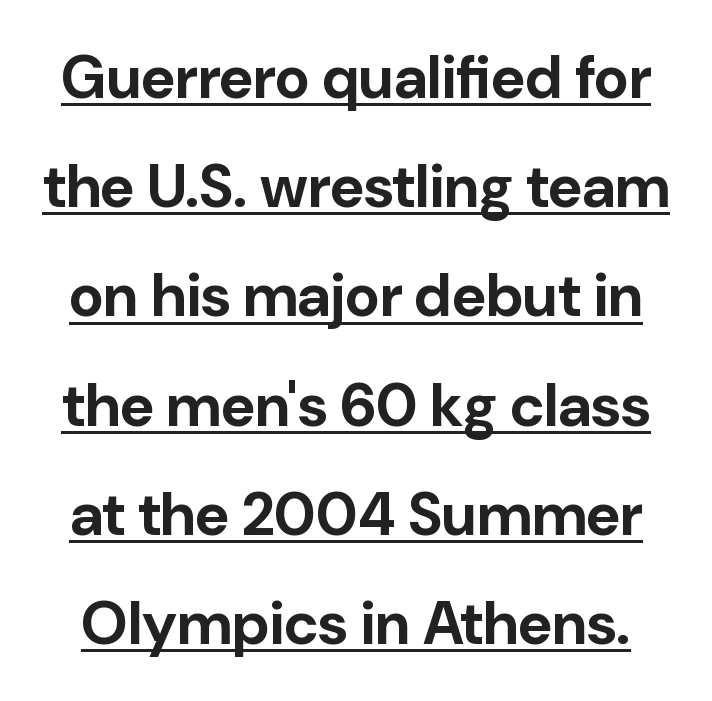
The image shows 60 px bold sans-serif type, upright; set line spacing 1.82x, normal letter spacing, underlined; low stroke contrast and a medium x-height.
